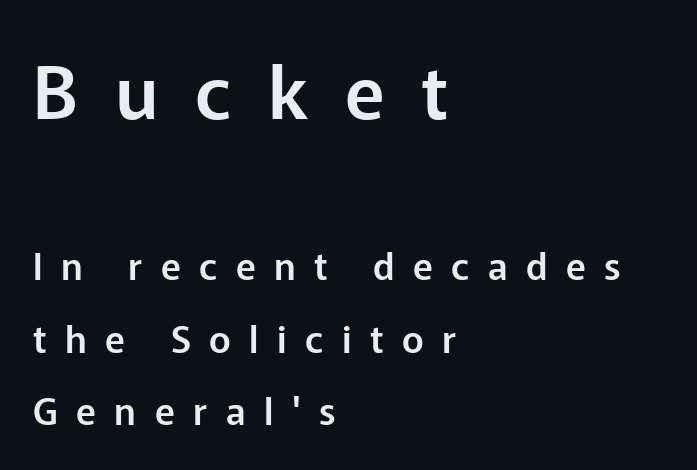
Q: Is the text italic (slanted)? A: No, it is upright.
Q: Is the typeface a serif or a sans-serif typeface? A: Sans-serif.
Q: Is the text underlined? A: No.
Q: How is the paragraph aligned? A: Left-aligned.
Q: Is the spacing between letters normal or unusually wide? A: Unusually wide.
Q: Is the spacing between lines tight, normal or loose? A: Loose.
Q: Which block of text is set in a larger size, the first (top) or the second (bottom)? A: The first (top) one.
Q: Width (condensed, normal, or wide)? A: Normal.
Q: Stroke contrast? A: Low.
Q: x-height? A: Medium.
Q: Monospaced? A: No.
